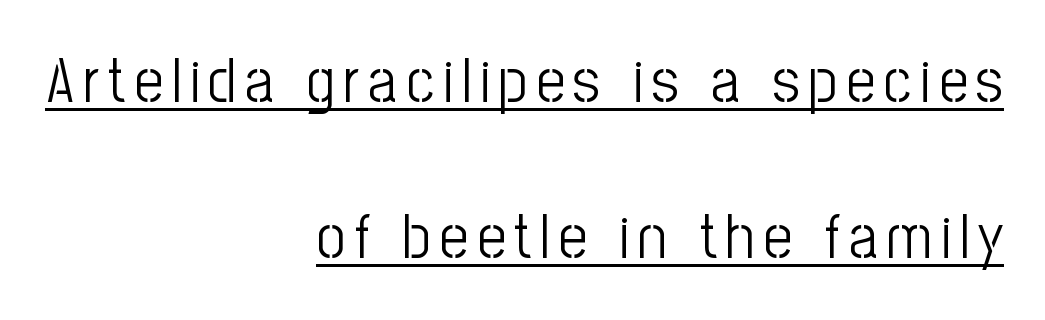
{"serif": "no", "italic": "no", "bold": "no", "weight": "light", "width": "condensed", "stroke_contrast": "low", "x_height": "medium", "monospaced": "no", "underline": "yes", "align": "right", "line_spacing": "loose", "line_spacing_ratio": 2.47, "glyph_px": 63}
